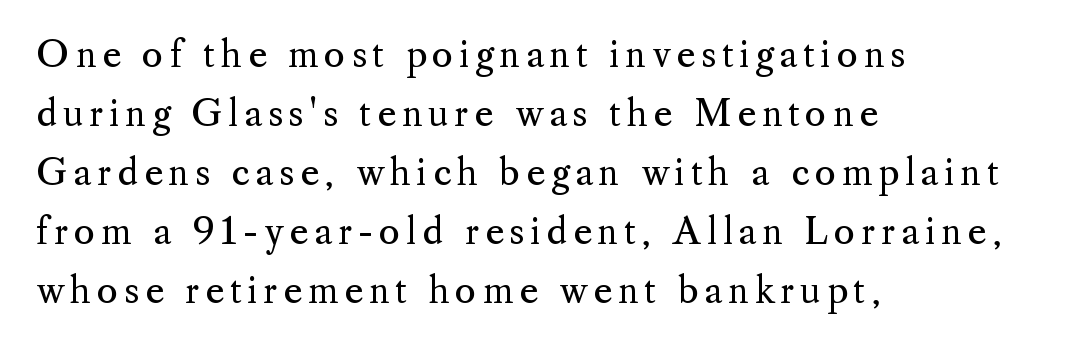
The image shows 36 px regular-weight serif type, upright; set left-aligned, normal line spacing (1.64x), not underlined; medium stroke contrast and a small x-height.
